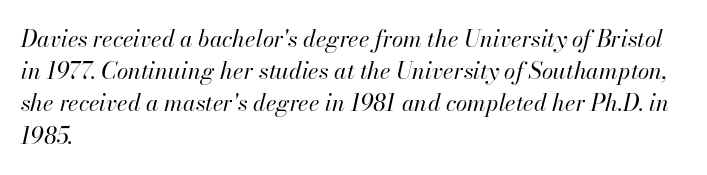
Q: Is the text bold? A: No.
Q: Is the text italic (slanted)? A: Yes, it leans right by about 13 degrees.
Q: Is the text underlined? A: No.
Q: How is the paragraph aligned? A: Left-aligned.
Q: Is the spacing between letters normal or unusually wide? A: Normal.
Q: Is the spacing between lines tight, normal or loose? A: Normal.
